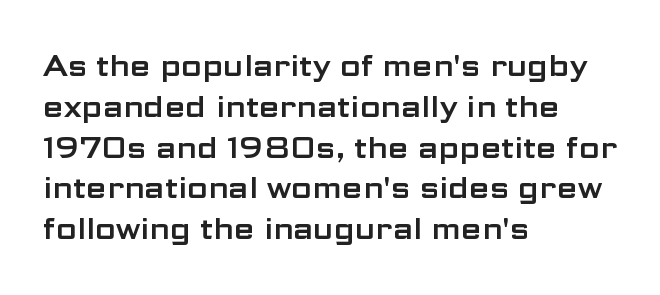
The image shows 30 px wide sans-serif type, upright; set left-aligned, normal line spacing (1.36x), normal letter spacing, not underlined; low stroke contrast and a medium x-height.
